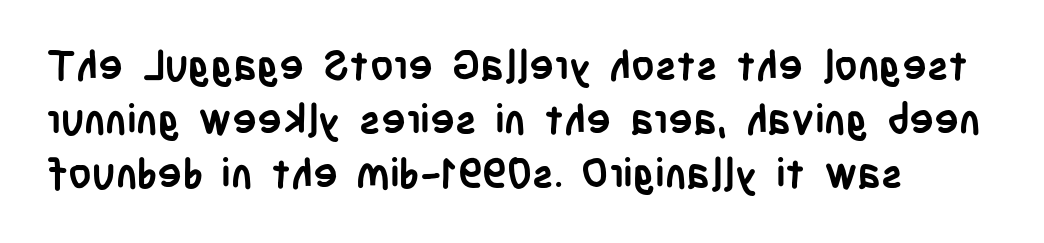
The image shows 41 px semibold, condensed sans-serif type, upright; set left-aligned, normal line spacing (1.32x), normal letter spacing, not underlined; low stroke contrast and a large x-height.
